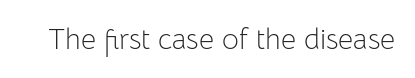
Q: Is the text bold? A: No.
Q: Is the text italic (slanted)? A: No, it is upright.
Q: Is the typeface a serif or a sans-serif typeface? A: Sans-serif.
Q: Is the text underlined? A: No.
Q: Is the spacing between letters normal or unusually wide? A: Normal.
Q: Width (condensed, normal, or wide)? A: Normal.
Q: Stroke contrast? A: Low.
Q: x-height? A: Medium.
Q: Monospaced? A: No.
